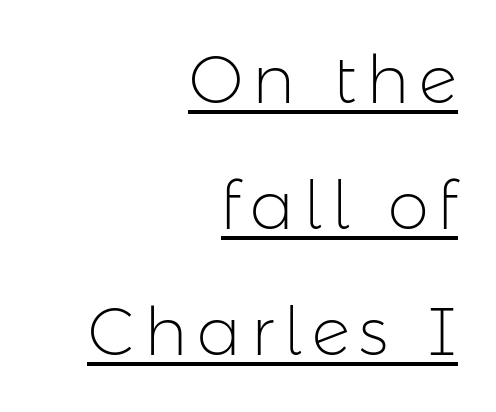
The image shows 66 px light sans-serif type, upright; set right-aligned, loose line spacing (1.91x), underlined; low stroke contrast and a medium x-height.
